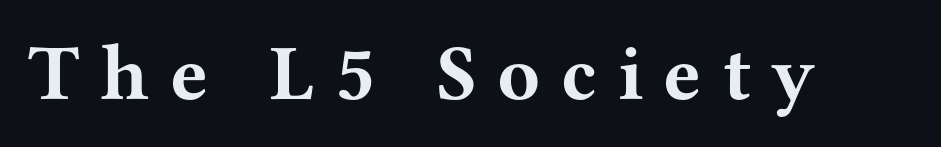
Q: Is the text bold? A: Yes.
Q: Is the text italic (slanted)? A: No, it is upright.
Q: Is the typeface a serif or a sans-serif typeface? A: Serif.
Q: Is the text underlined? A: No.
Q: Is the spacing between letters normal or unusually wide? A: Unusually wide.
Q: Width (condensed, normal, or wide)? A: Wide.
Q: Stroke contrast? A: Medium.
Q: x-height? A: Medium.
Q: Monospaced? A: No.
